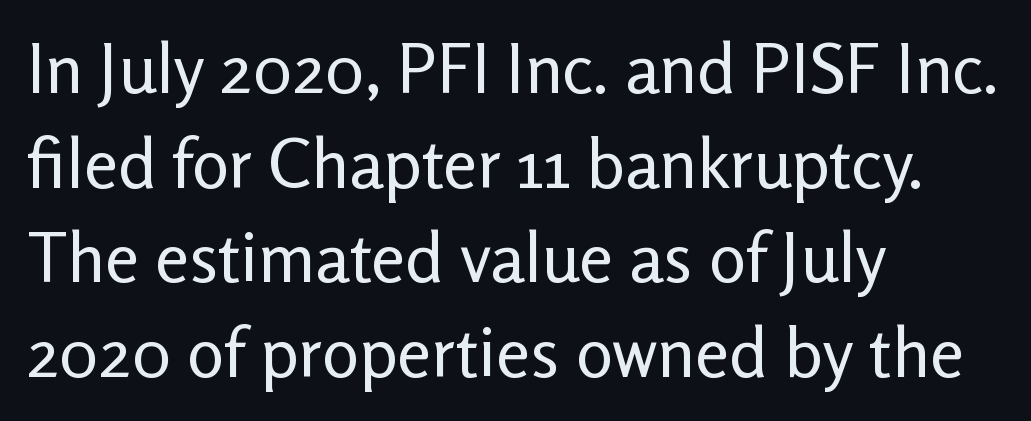
{"serif": "no", "italic": "no", "bold": "no", "weight": "regular", "width": "normal", "stroke_contrast": "low", "x_height": "medium", "monospaced": "no", "underline": "no", "align": "left", "line_spacing": "normal", "line_spacing_ratio": 1.37, "letter_spacing": "normal", "letter_spacing_em": 0.0, "glyph_px": 69}
